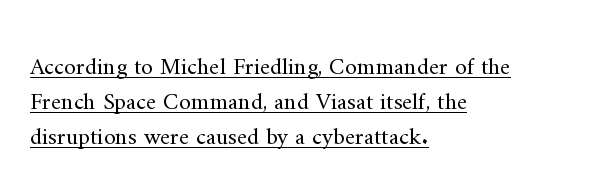
The image shows 24 px text type, upright; set left-aligned, normal line spacing (1.46x), normal letter spacing, underlined.
